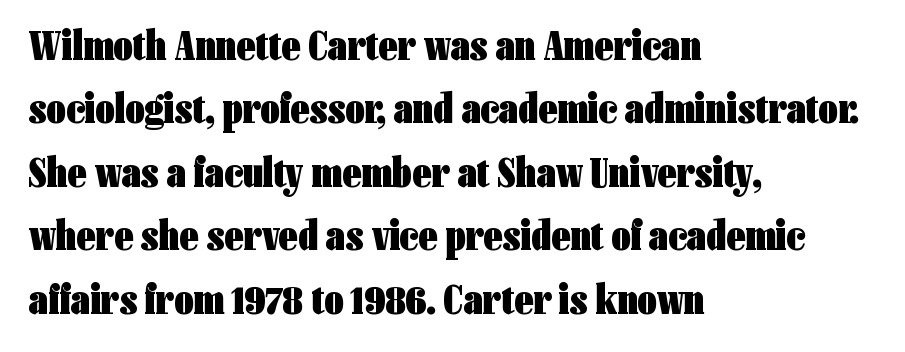
The image shows 42 px heavy, condensed sans-serif type, upright; set left-aligned, normal line spacing (1.51x), normal letter spacing, not underlined; low stroke contrast and a medium x-height.
